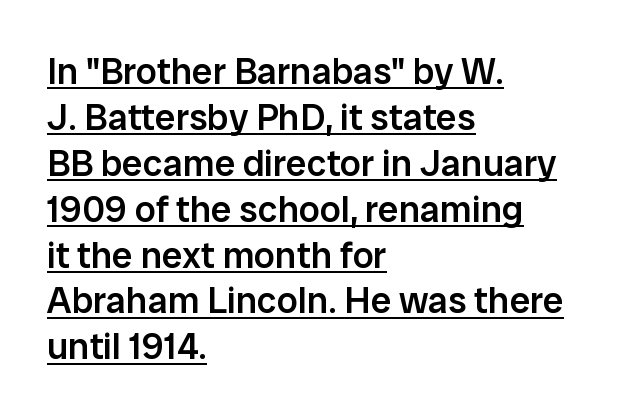
The image shows 37 px semibold sans-serif type, upright; set left-aligned, line spacing 1.24x, normal letter spacing, underlined; low stroke contrast and a medium x-height.
